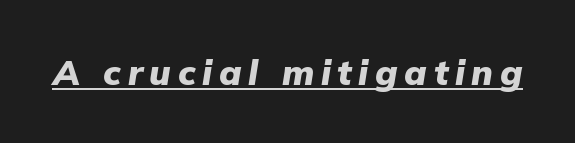
The image shows 35 px heavy type, italic (leaning right); set underlined; low stroke contrast and a medium x-height.
